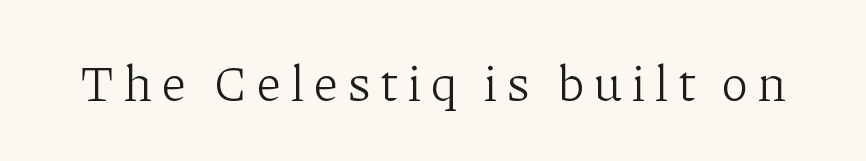
Q: Is the text bold? A: No.
Q: Is the text italic (slanted)? A: No, it is upright.
Q: Is the typeface a serif or a sans-serif typeface? A: Serif.
Q: Is the text underlined? A: No.
Q: Width (condensed, normal, or wide)? A: Normal.
Q: Stroke contrast? A: Low.
Q: x-height? A: Medium.
Q: Monospaced? A: No.
